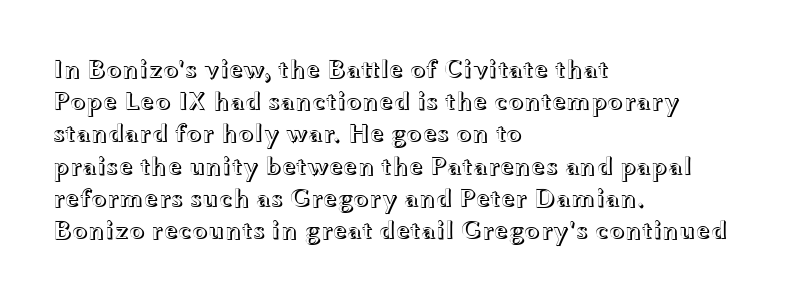
The image shows 26 px text type, upright; set left-aligned, line spacing 1.24x, normal letter spacing, not underlined.
